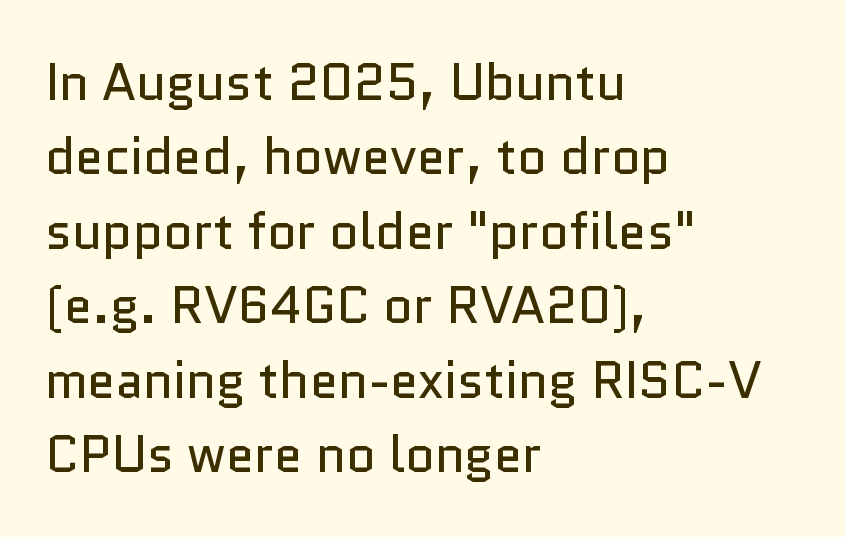
{"serif": "no", "italic": "no", "bold": "no", "weight": "regular", "width": "normal", "stroke_contrast": "low", "x_height": "medium", "monospaced": "no", "underline": "no", "align": "left", "line_spacing": "normal", "line_spacing_ratio": 1.46, "letter_spacing": "normal", "letter_spacing_em": 0.0, "glyph_px": 51}
